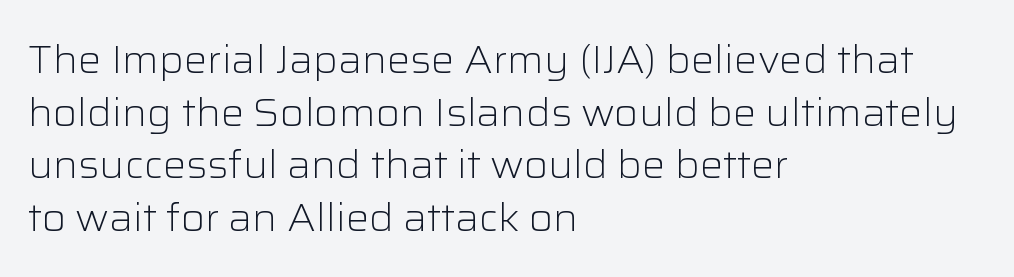
Descenders are the only things crossing below the line. Caption: standard tracking, unaltered. Examine the stroke ends and you'll find no serifs. Honestly, the row spacing looks completely unremarkable.
